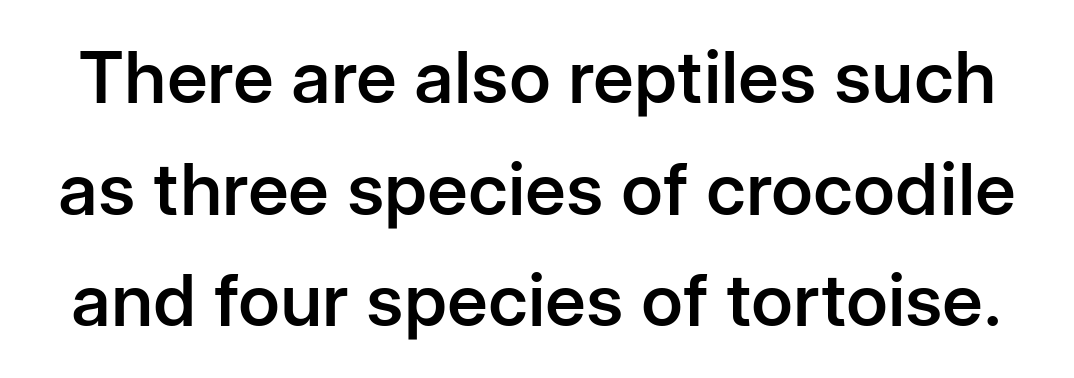
The image shows 72 px semibold sans-serif type, upright; set normal line spacing (1.55x), normal letter spacing, not underlined; low stroke contrast and a medium x-height.
